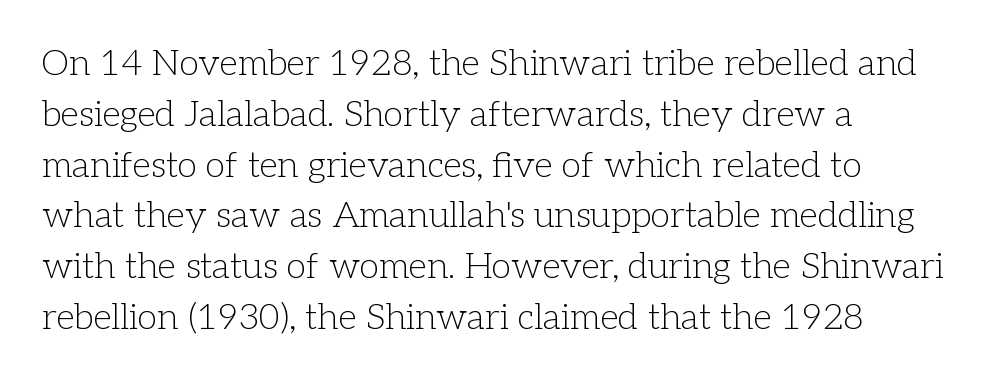
The image shows 36 px light serif type, upright; set left-aligned, normal line spacing (1.41x), normal letter spacing, not underlined; low stroke contrast and a medium x-height.
